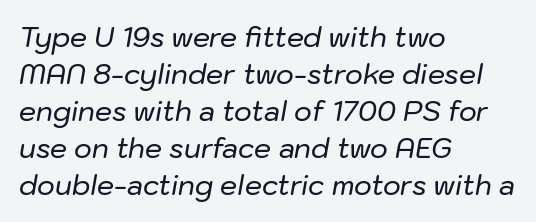
The image shows 27 px text type, italic (leaning right); set left-aligned, normal line spacing (1.37x), normal letter spacing, not underlined.
